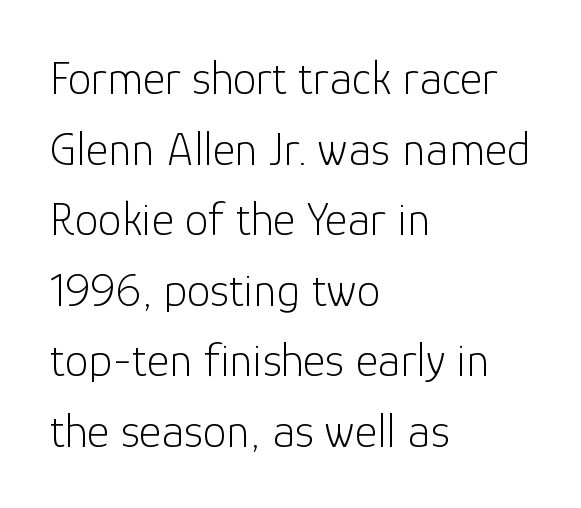
Q: Is the text bold? A: No.
Q: Is the text italic (slanted)? A: No, it is upright.
Q: Is the typeface a serif or a sans-serif typeface? A: Sans-serif.
Q: Is the text underlined? A: No.
Q: How is the paragraph aligned? A: Left-aligned.
Q: Is the spacing between letters normal or unusually wide? A: Normal.
Q: Is the spacing between lines tight, normal or loose? A: Normal.
Q: Width (condensed, normal, or wide)? A: Normal.
Q: Stroke contrast? A: Low.
Q: x-height? A: Medium.
Q: Monospaced? A: No.
